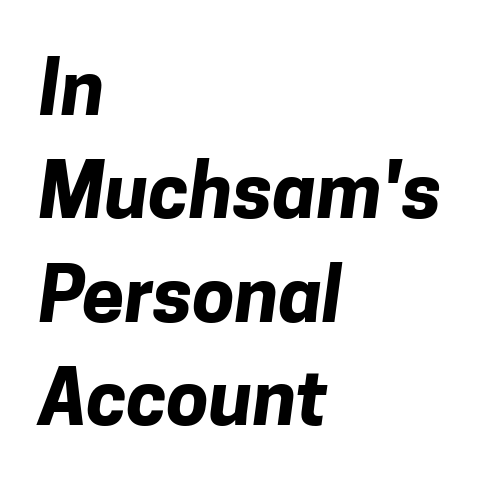
One-word summary of the alignment: left. This rendering leaves character spacing at its baseline value. Just letters on the line, the space beneath them empty. Spacing verdict: proportional, widths tailored to each character. This sample keeps an unexceptional amount of space between lines. A typesetter would label this face a sans.
